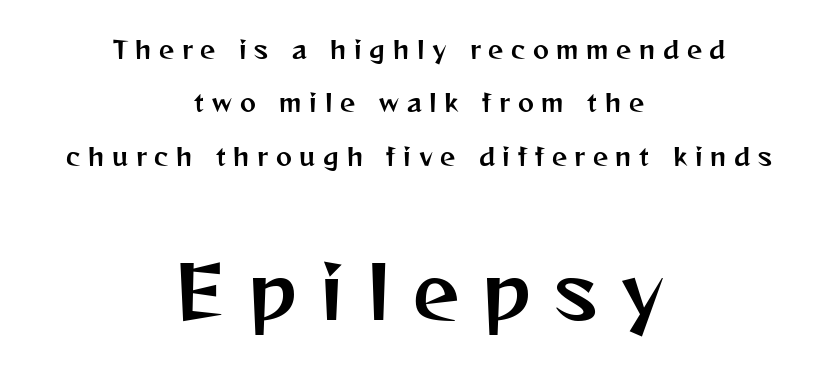
Note the varied advance widths — an 'i' is clearly narrower than an 'm'. Anything drawn beneath the words? Only blank space. What stands out about the letter spacing? Its width — letters are far apart. Type style note: lacks serifs.
